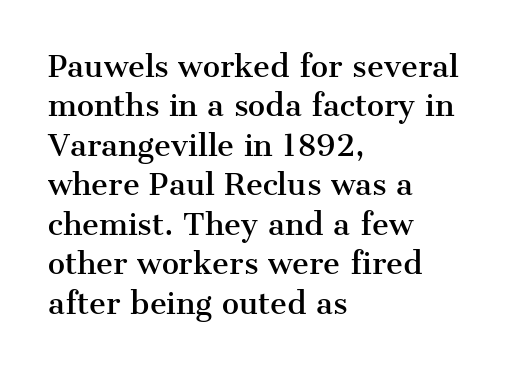
Note the varied advance widths — an 'i' is clearly narrower than an 'm'. The space directly below the letters is spotless. Unlike italic type, these characters show no tilt at all. Spacing between characters is what you'd get straight out of the box.
